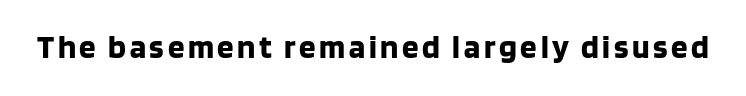
The image shows 33 px bold sans-serif type, upright; set not underlined; low stroke contrast and a large x-height.
